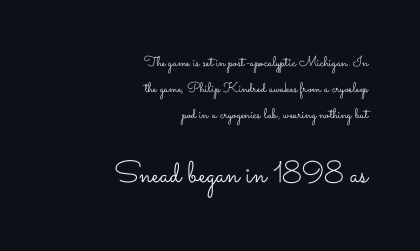
Q: Is the text bold? A: No.
Q: Is the text italic (slanted)? A: Yes.
Q: Is the text underlined? A: No.
Q: How is the paragraph aligned? A: Right-aligned.
Q: Is the spacing between letters normal or unusually wide? A: Normal.
Q: Which block of text is set in a larger size, the first (top) or the second (bottom)? A: The second (bottom) one.
Q: Width (condensed, normal, or wide)? A: Wide.
Q: Stroke contrast? A: Low.
Q: x-height? A: Small.
Q: Monospaced? A: No.
